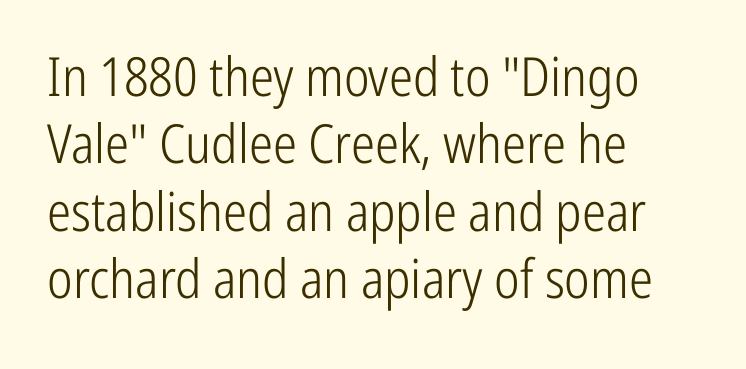
{"serif": "no", "italic": "no", "bold": "no", "weight": "light", "width": "condensed", "stroke_contrast": "low", "x_height": "medium", "monospaced": "no", "underline": "no", "align": "left", "line_spacing": "normal", "line_spacing_ratio": 1.25, "letter_spacing": "normal", "letter_spacing_em": 0.0, "glyph_px": 54}
